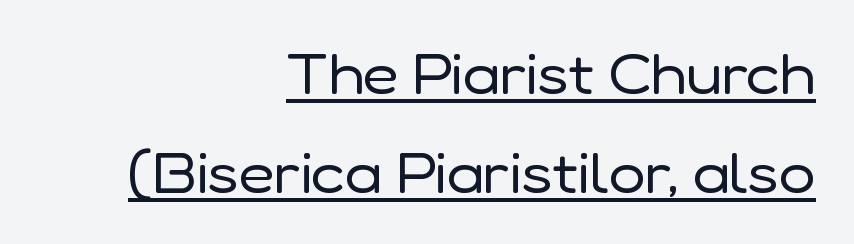
The image shows 55 px regular-weight sans-serif type, upright; set right-aligned, line spacing 1.8x, normal letter spacing, underlined; low stroke contrast and a medium x-height.
